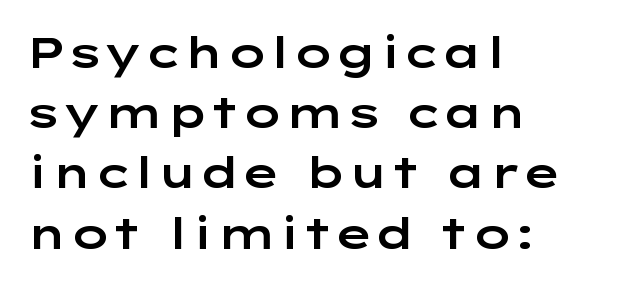
I'd call this a sans setting — the letters go barefoot. Nobody drew a line under any word here. Caption: standard tracking, unaltered. Style check: upright.
